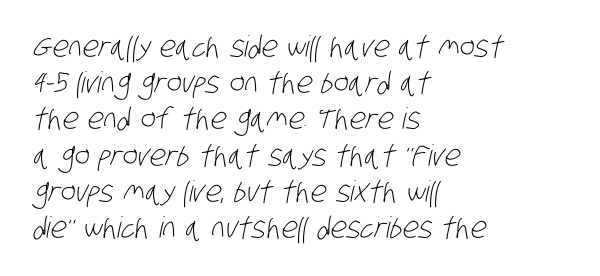
Nobody drew a line under any word here. Classification — sans serif. One glance says typical: line gaps are just what's usual. Short note: letters normally spaced. Each letter keeps its own natural width here, so spacing adapts to shape.
